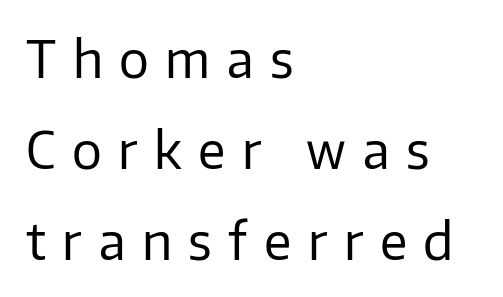
Q: Is the text bold? A: No.
Q: Is the text italic (slanted)? A: No, it is upright.
Q: Is the typeface a serif or a sans-serif typeface? A: Sans-serif.
Q: Is the text underlined? A: No.
Q: How is the paragraph aligned? A: Left-aligned.
Q: Is the spacing between letters normal or unusually wide? A: Unusually wide.
Q: Width (condensed, normal, or wide)? A: Normal.
Q: Stroke contrast? A: Low.
Q: x-height? A: Medium.
Q: Monospaced? A: No.
